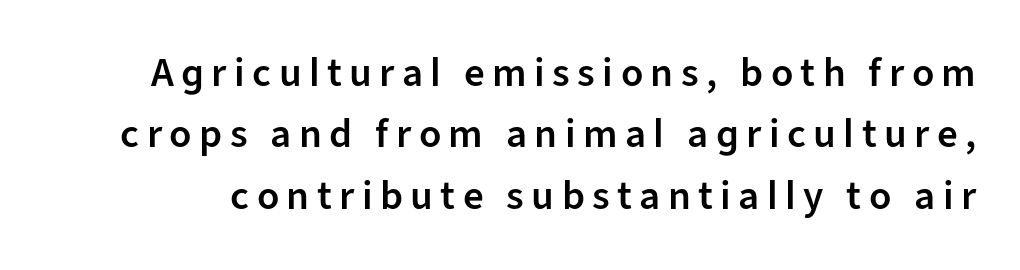
{"serif": "no", "italic": "no", "bold": "semi", "weight": "semibold", "width": "normal", "stroke_contrast": "low", "x_height": "medium", "monospaced": "no", "underline": "no", "line_spacing": "normal", "line_spacing_ratio": 1.5, "glyph_px": 41}
